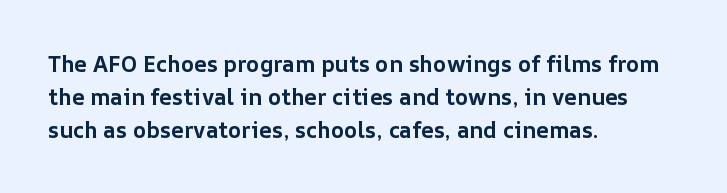
You'd pick this weight for a headline — it's a proper bold. The lettering holds an erect, upright posture throughout. Glance below the letters and you will spot only blank space. Layout note: lines flush left. Characters follow at the spacing the type designer built in. These lines sit exactly where default settings would place them.
